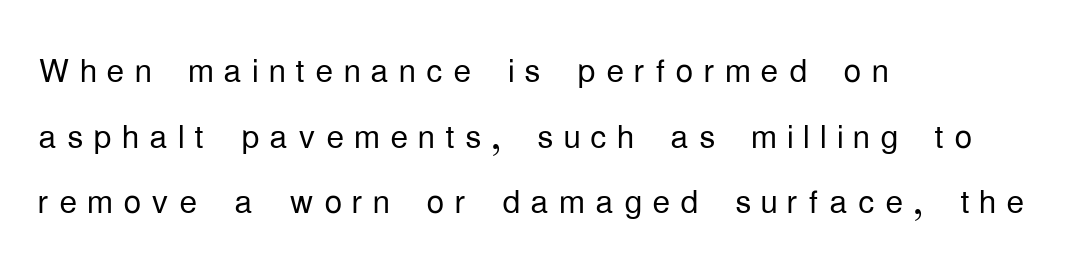
Students, observe: this is what conventionally led text looks like. Weight: in the light-to-regular range. The glyphs are unaccompanied by any horizontal stroke below them. Think of a printed novel: that variable character pitch is what you see here. A student would call this left alignment; a typographer would say flush left, rag right. No feet cap the strokes, marking this as sans-serif type.
